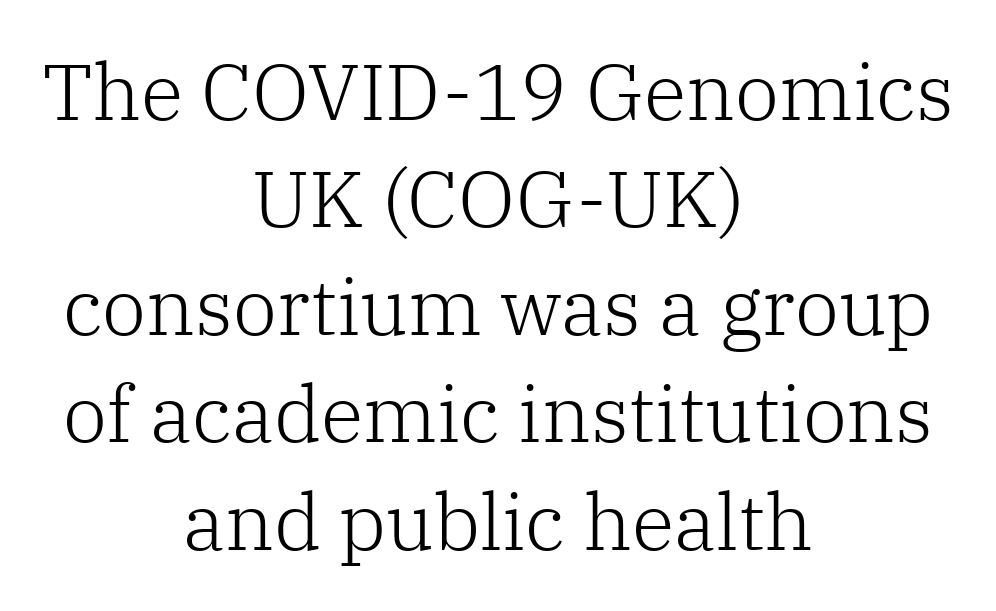
Q: Is the text bold? A: No.
Q: Is the text italic (slanted)? A: No, it is upright.
Q: Is the typeface a serif or a sans-serif typeface? A: Serif.
Q: Is the text underlined? A: No.
Q: How is the paragraph aligned? A: Centered.
Q: Is the spacing between letters normal or unusually wide? A: Normal.
Q: Is the spacing between lines tight, normal or loose? A: Normal.
Q: Width (condensed, normal, or wide)? A: Normal.
Q: Stroke contrast? A: Low.
Q: x-height? A: Medium.
Q: Monospaced? A: No.
